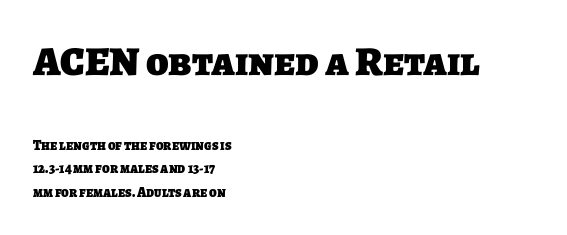
The image shows 41 px heavy sans-serif type; set left-aligned, normal line spacing (1.68x), normal letter spacing, not underlined; the first (top) block is 2.93x larger; low stroke contrast and a large x-height.
